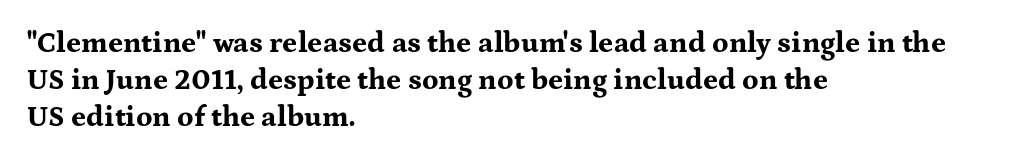
The line texture is even and compact thanks to regular tracking. Honestly, there is no underline to notice here at all. Typographic density is high because the face is bold. Tall strokes in this sample are plumb rather than angled. One-word summary of the alignment: left. Do the characters align in a grid? No, the font is proportional.
